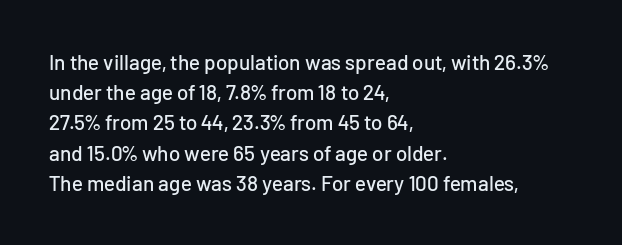
The lines sit at an ordinary, default distance from one another. In terms of posture, this sample is upright. What stands out about the letter spacing? Nothing — it is the standard amount. Leftover space on each line is placed entirely after the last word. Check the space under the baseline: it is left empty.
